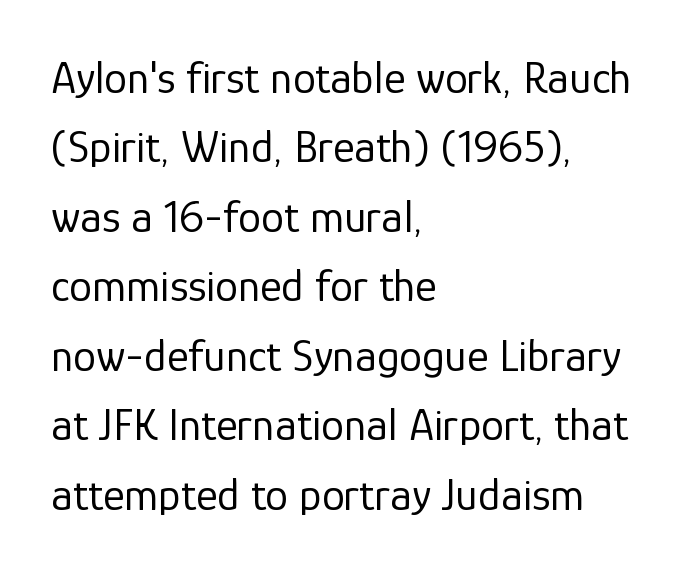
{"serif": "no", "italic": "no", "bold": "no", "weight": "regular", "width": "normal", "stroke_contrast": "low", "x_height": "medium", "monospaced": "no", "underline": "no", "align": "left", "line_spacing": "normal", "line_spacing_ratio": 1.51, "letter_spacing": "normal", "letter_spacing_em": 0.0, "glyph_px": 46}
